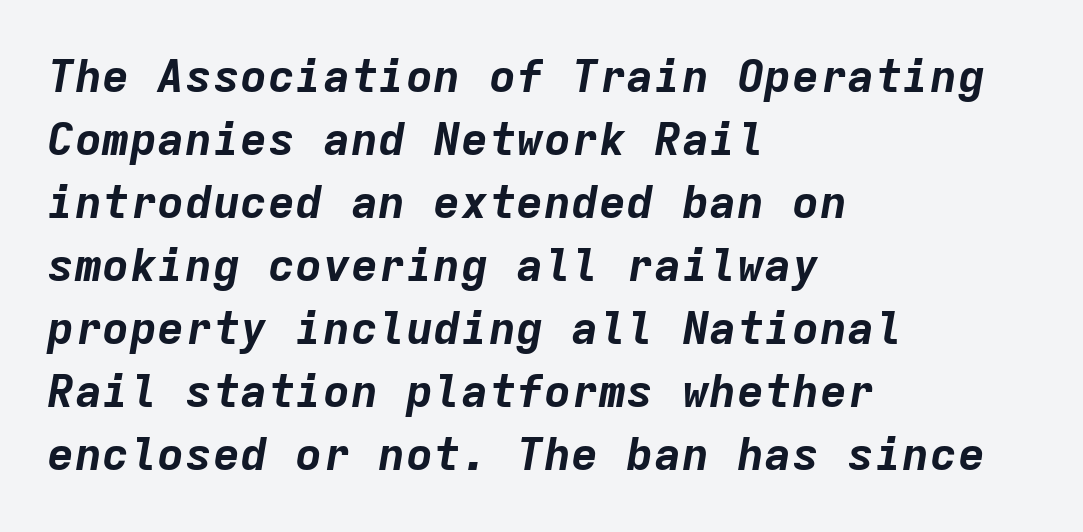
The image shows 46 px bold type, italic (leaning right), monospaced; set left-aligned, normal line spacing (1.37x), normal letter spacing, not underlined; low stroke contrast and a medium x-height.
